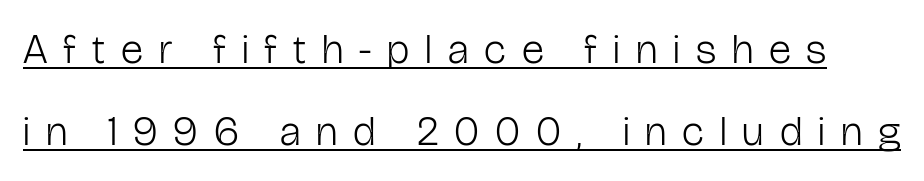
The image shows 42 px light, condensed sans-serif type, upright; set loose line spacing (1.96x), unusually wide letter spacing (+0.38 em), underlined; low stroke contrast and a medium x-height.
